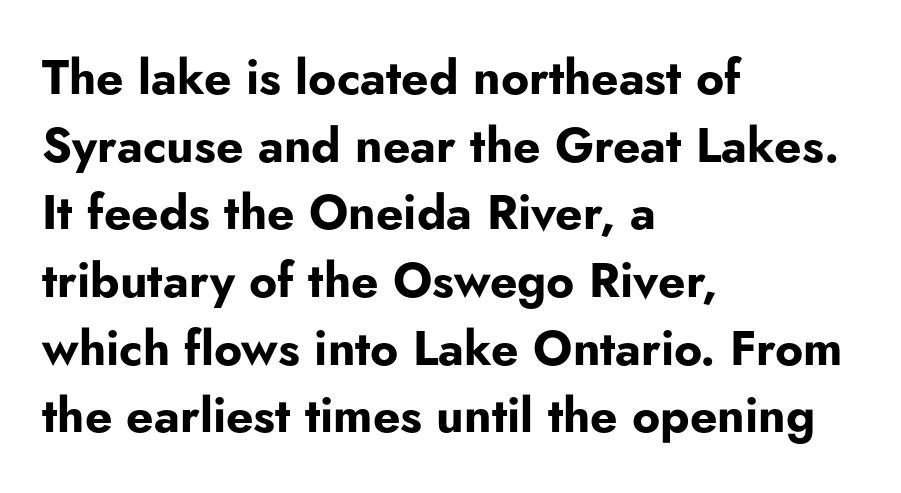
The image shows 48 px bold sans-serif type, upright; set left-aligned, normal line spacing (1.41x), normal letter spacing, not underlined; low stroke contrast and a small x-height.
